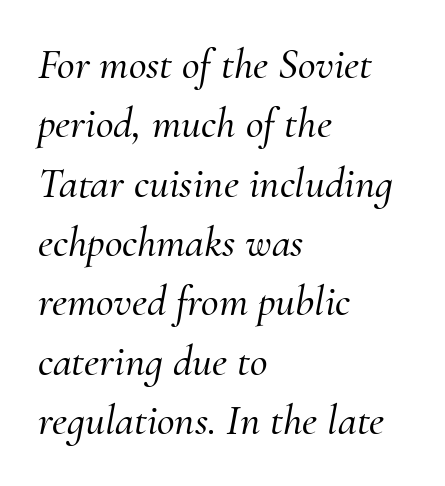
The image shows 43 px serif type, italic (leaning right); set left-aligned, normal line spacing (1.38x), normal letter spacing, not underlined; medium stroke contrast and a small x-height.
